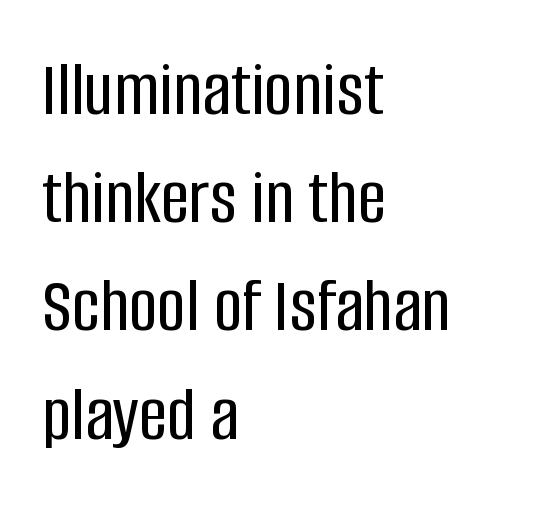
{"serif": "no", "italic": "no", "width": "condensed", "stroke_contrast": "low", "x_height": "large", "monospaced": "no", "underline": "no", "align": "left", "line_spacing": "normal", "line_spacing_ratio": 1.37, "letter_spacing": "normal", "letter_spacing_em": 0.0, "glyph_px": 79}
